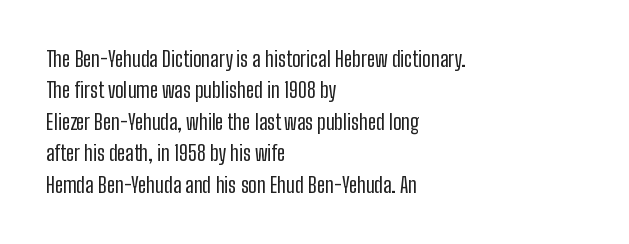
Q: Is the text bold? A: No.
Q: Is the text italic (slanted)? A: No, it is upright.
Q: Is the text underlined? A: No.
Q: How is the paragraph aligned? A: Left-aligned.
Q: Is the spacing between letters normal or unusually wide? A: Normal.
Q: Is the spacing between lines tight, normal or loose? A: Normal.
